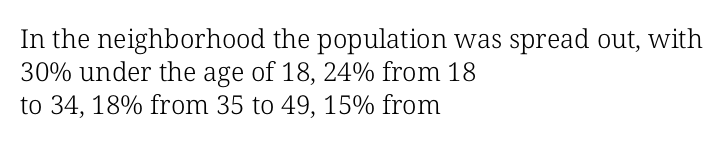
{"italic": "no", "bold": "no", "underline": "no", "align": "left", "line_spacing": "normal", "line_spacing_ratio": 1.27, "letter_spacing": "normal", "letter_spacing_em": 0.0, "glyph_px": 26}
